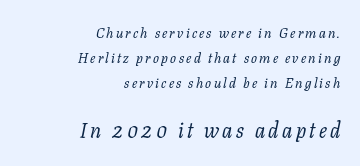
Line ends are locked; line starts wander. Plain, unruled lines of type. Heaviness? Minimal to ordinary, like unemphasized prose. The more generous point size was reserved for the lower chunk. Compared with ordinary roman type, these characters are visibly tilted.
